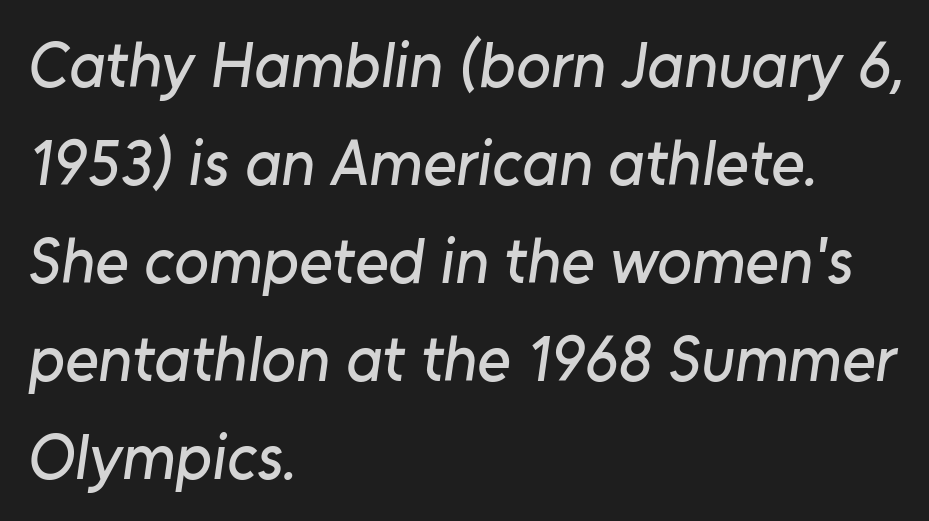
The line-height multiplier appears to be the usual default. Note: no serifs on the glyphs. Note the varied advance widths — an 'i' is clearly narrower than an 'm'. Caption: multi-line text, flush left, ragged right. Here the glyphs are tracked normally, forming tight word shapes.
